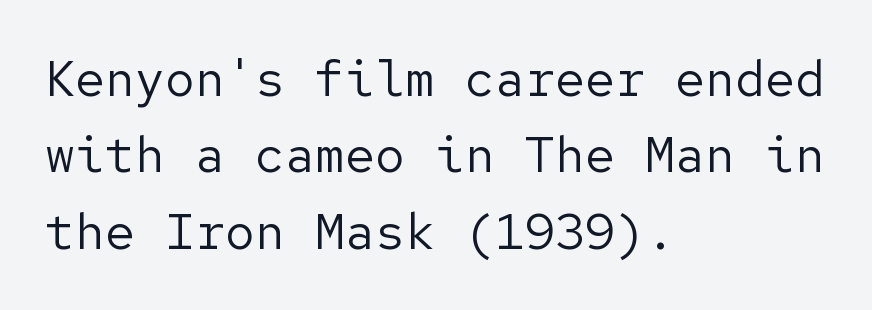
Inter-character spacing is left at the font's built-in metrics. Tall strokes in this sample are plumb rather than angled. One glance says typical: line gaps are just what's usual. The foot of each line stays bare and open.
